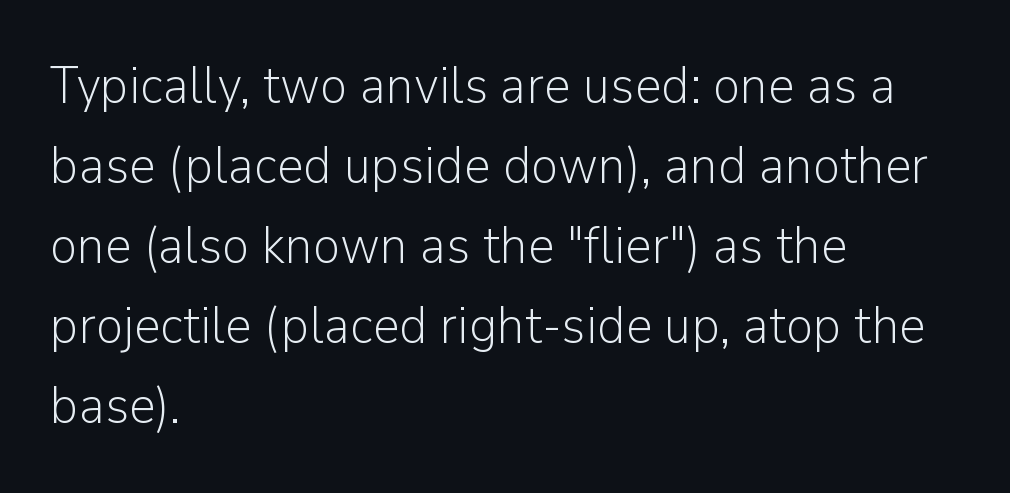
The image shows 52 px light sans-serif type, upright; set left-aligned, normal line spacing (1.54x), normal letter spacing, not underlined; low stroke contrast and a medium x-height.
